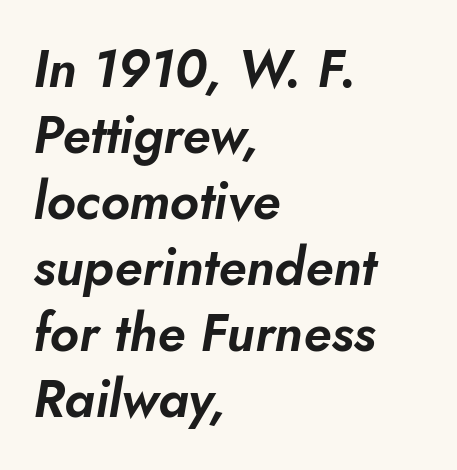
The image shows 52 px text type, italic (leaning right); set left-aligned, normal line spacing (1.27x), normal letter spacing, not underlined; low stroke contrast and a small x-height.
